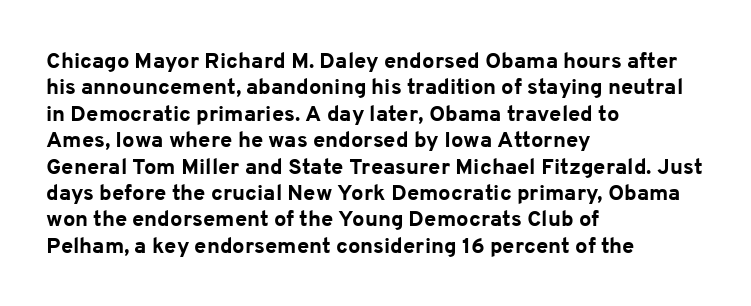
The image shows 22 px bold type, upright; set left-aligned, line spacing 1.2x, normal letter spacing, not underlined.
